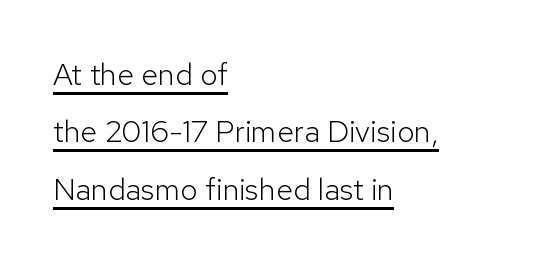
Q: Is the text bold? A: No.
Q: Is the text italic (slanted)? A: No, it is upright.
Q: Is the typeface a serif or a sans-serif typeface? A: Sans-serif.
Q: Is the text underlined? A: Yes.
Q: How is the paragraph aligned? A: Left-aligned.
Q: Is the spacing between letters normal or unusually wide? A: Normal.
Q: Width (condensed, normal, or wide)? A: Normal.
Q: Stroke contrast? A: Low.
Q: x-height? A: Medium.
Q: Monospaced? A: No.
